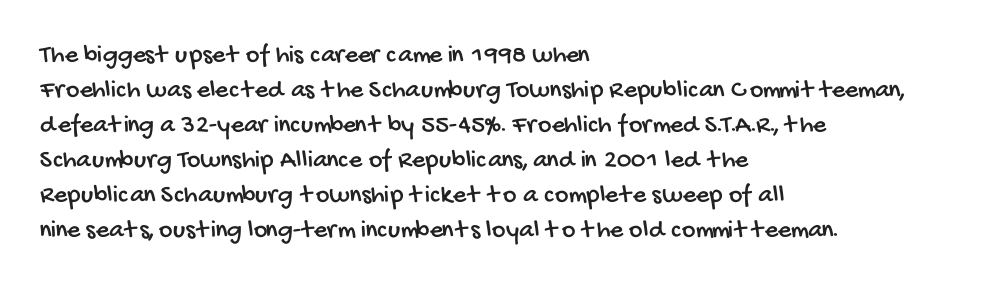
Q: Is the text underlined? A: No.
Q: How is the paragraph aligned? A: Left-aligned.
Q: Is the spacing between letters normal or unusually wide? A: Normal.
Q: Is the spacing between lines tight, normal or loose? A: Normal.
